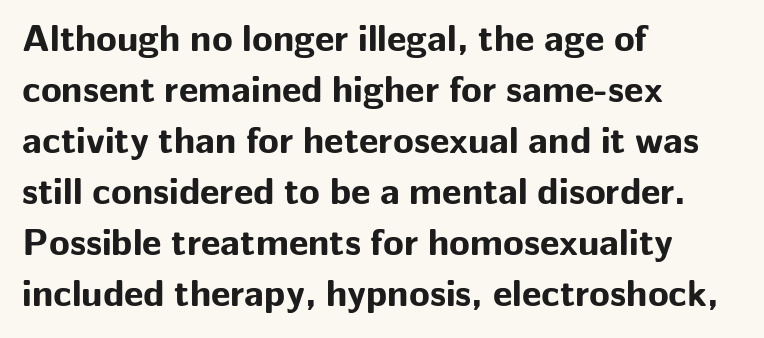
The text was rendered using a sans face with plain stroke endings. The lines sit at an ordinary, default distance from one another. Glance below the letters and you will spot only blank space. Its strokes are broad and dark, the hallmark of bold type.
